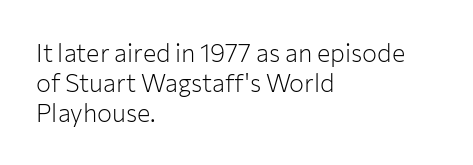
{"italic": "no", "bold": "no", "underline": "no", "align": "left", "line_spacing_ratio": 1.21, "letter_spacing": "normal", "letter_spacing_em": 0.0, "glyph_px": 25}
